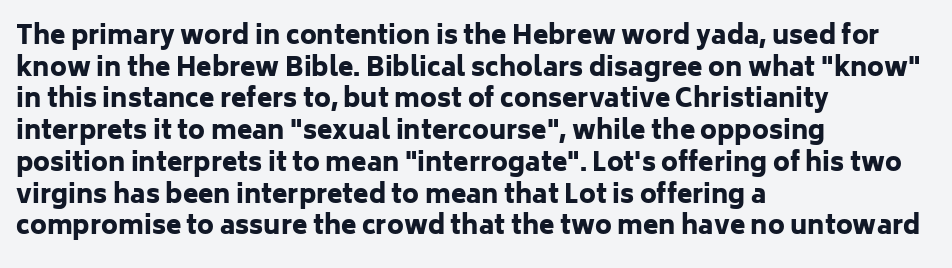
The image shows 25 px bold type, upright; set left-aligned, normal line spacing (1.27x), normal letter spacing, not underlined.
